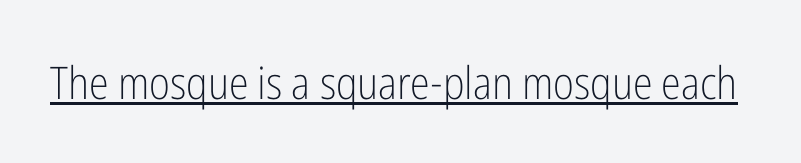
{"serif": "no", "italic": "no", "bold": "no", "weight": "light", "width": "condensed", "stroke_contrast": "low", "x_height": "medium", "monospaced": "no", "underline": "yes", "letter_spacing": "normal", "letter_spacing_em": 0.0, "glyph_px": 45}
